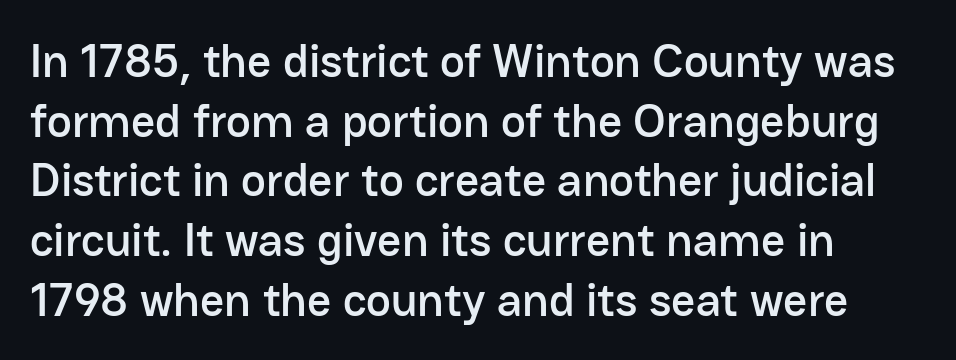
The image shows 47 px sans-serif type, upright; set left-aligned, normal line spacing (1.27x), normal letter spacing, not underlined; low stroke contrast and a medium x-height.
